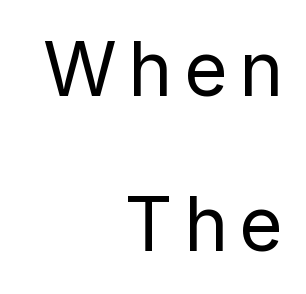
{"serif": "no", "italic": "no", "bold": "no", "weight": "regular", "width": "normal", "stroke_contrast": "low", "x_height": "medium", "monospaced": "no", "underline": "no", "align": "right", "line_spacing": "loose", "line_spacing_ratio": 2.07, "glyph_px": 75}
